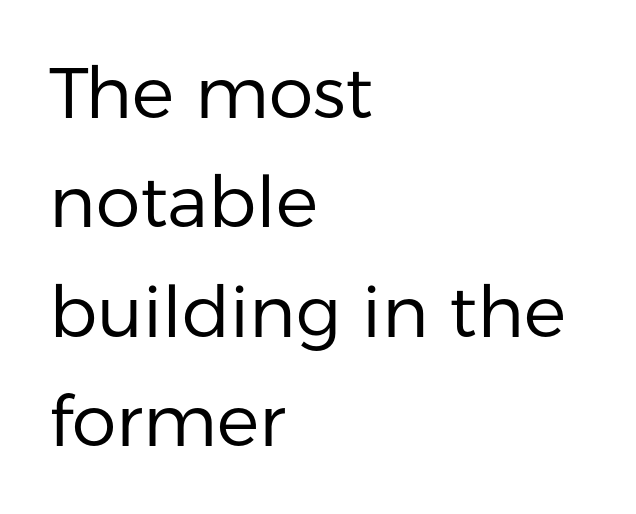
The image shows 71 px regular-weight sans-serif type, upright; set left-aligned, normal line spacing (1.54x), normal letter spacing, not underlined; low stroke contrast and a medium x-height.
